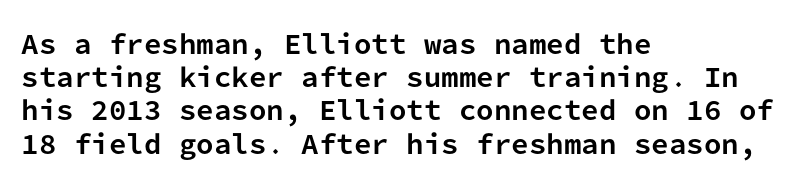
One-word summary of the alignment: left. Compared with an ordinary text face, these strokes are far heavier — a full bold. Interline gaps are of average width in this sample. Letter spacing: default. The baseline area is clear. The letters stand upright; this is a roman face.
